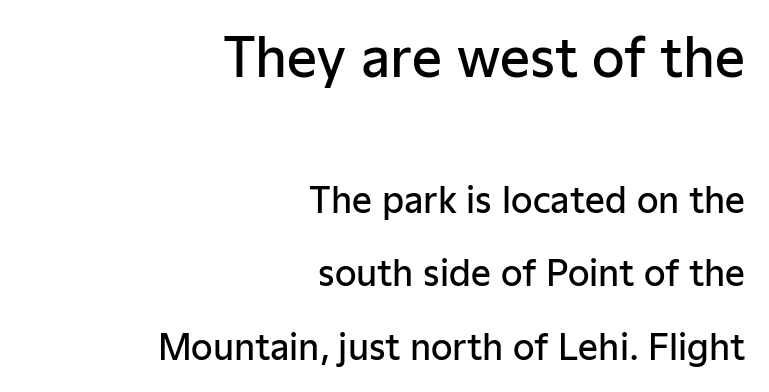
Q: Is the text bold? A: Semi-bold.
Q: Is the text italic (slanted)? A: No, it is upright.
Q: Is the typeface a serif or a sans-serif typeface? A: Sans-serif.
Q: Is the text underlined? A: No.
Q: How is the paragraph aligned? A: Right-aligned.
Q: Is the spacing between letters normal or unusually wide? A: Normal.
Q: Is the spacing between lines tight, normal or loose? A: Loose.
Q: Which block of text is set in a larger size, the first (top) or the second (bottom)? A: The first (top) one.
Q: Width (condensed, normal, or wide)? A: Normal.
Q: Stroke contrast? A: Low.
Q: x-height? A: Medium.
Q: Monospaced? A: No.
